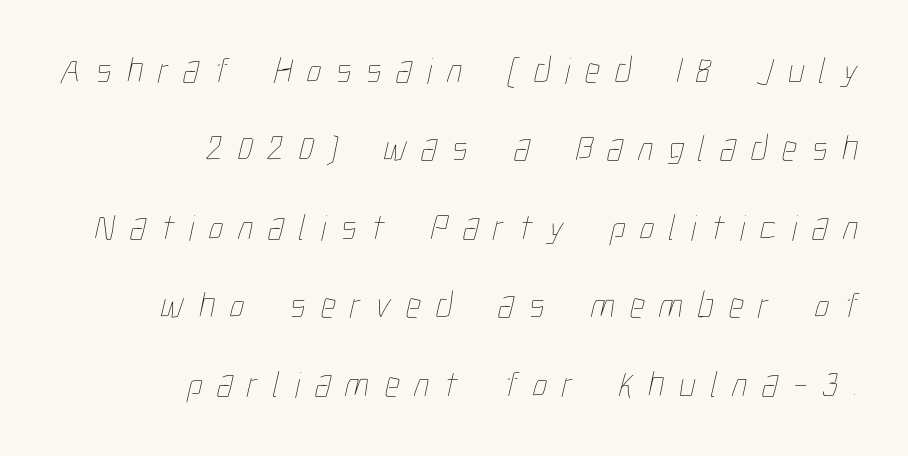
Q: Is the text bold? A: No.
Q: Is the text underlined? A: No.
Q: How is the paragraph aligned? A: Right-aligned.
Q: Is the spacing between letters normal or unusually wide? A: Unusually wide.
Q: Is the spacing between lines tight, normal or loose? A: Loose.
Q: Width (condensed, normal, or wide)? A: Condensed.
Q: Stroke contrast? A: Low.
Q: x-height? A: Medium.
Q: Monospaced? A: No.
